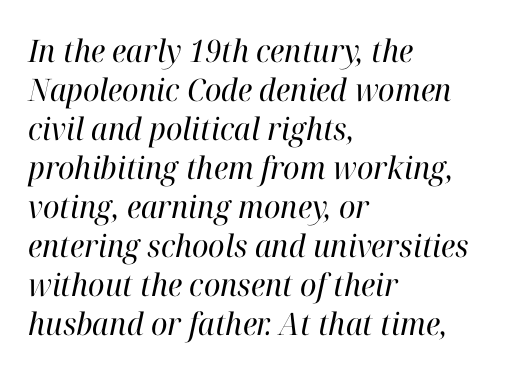
Q: Is the text bold? A: No.
Q: Is the text italic (slanted)? A: Yes, it leans right by about 12 degrees.
Q: Is the typeface a serif or a sans-serif typeface? A: Serif.
Q: Is the text underlined? A: No.
Q: How is the paragraph aligned? A: Left-aligned.
Q: Is the spacing between letters normal or unusually wide? A: Normal.
Q: Is the spacing between lines tight, normal or loose? A: Normal.
Q: Width (condensed, normal, or wide)? A: Normal.
Q: Stroke contrast? A: High.
Q: x-height? A: Medium.
Q: Monospaced? A: No.
